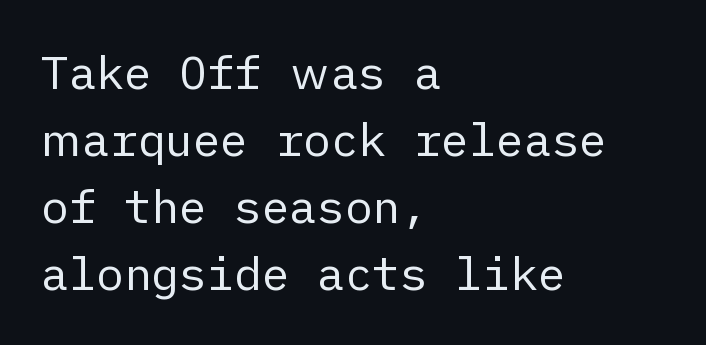
Q: Is the text bold? A: No.
Q: Is the text italic (slanted)? A: No, it is upright.
Q: Is the typeface a serif or a sans-serif typeface? A: Sans-serif.
Q: Is the text underlined? A: No.
Q: How is the paragraph aligned? A: Left-aligned.
Q: Is the spacing between letters normal or unusually wide? A: Normal.
Q: Is the spacing between lines tight, normal or loose? A: Normal.
Q: Width (condensed, normal, or wide)? A: Normal.
Q: Stroke contrast? A: Low.
Q: x-height? A: Medium.
